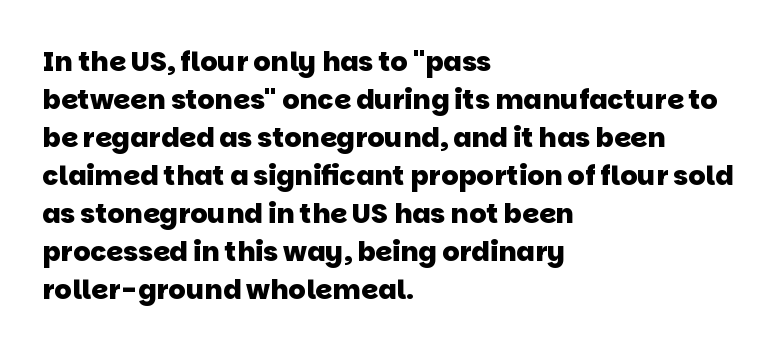
{"bold": "yes", "underline": "no", "align": "left", "line_spacing": "normal", "line_spacing_ratio": 1.41, "letter_spacing": "normal", "letter_spacing_em": 0.0, "glyph_px": 27}
